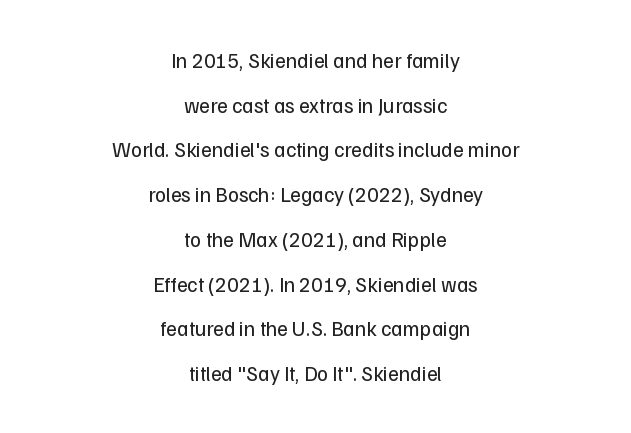
The image shows 21 px text type, upright; set centered, loose line spacing (2.13x), normal letter spacing, not underlined.
